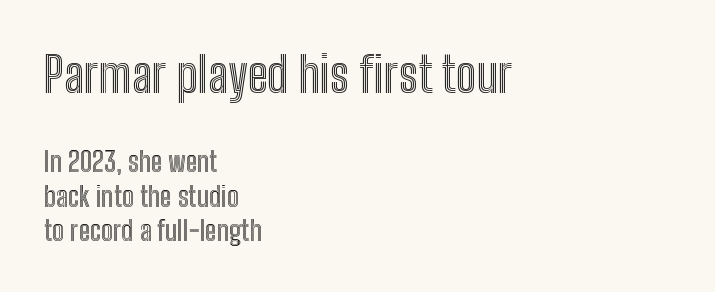
Any mark beneath the type? The region is blank. Students, note that the glyphs here touch the page at normal intervals. Spacing verdict: proportional, widths tailored to each character. Tall strokes in this sample are plumb rather than angled. Large over small — that's the arrangement of the two blocks here. Short and long lines alike share a common starting point at left.
